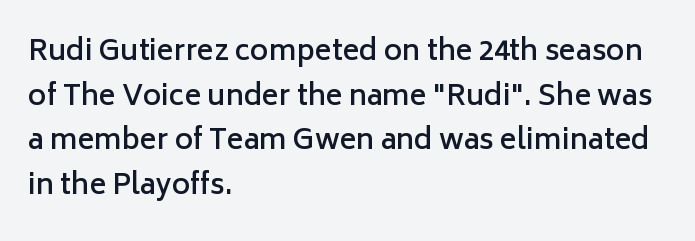
Q: Is the text bold? A: Semi-bold.
Q: Is the text italic (slanted)? A: No, it is upright.
Q: Is the typeface a serif or a sans-serif typeface? A: Sans-serif.
Q: Is the text underlined? A: No.
Q: How is the paragraph aligned? A: Left-aligned.
Q: Is the spacing between letters normal or unusually wide? A: Normal.
Q: Is the spacing between lines tight, normal or loose? A: Normal.
Q: Width (condensed, normal, or wide)? A: Normal.
Q: Stroke contrast? A: Low.
Q: x-height? A: Medium.
Q: Monospaced? A: No.
